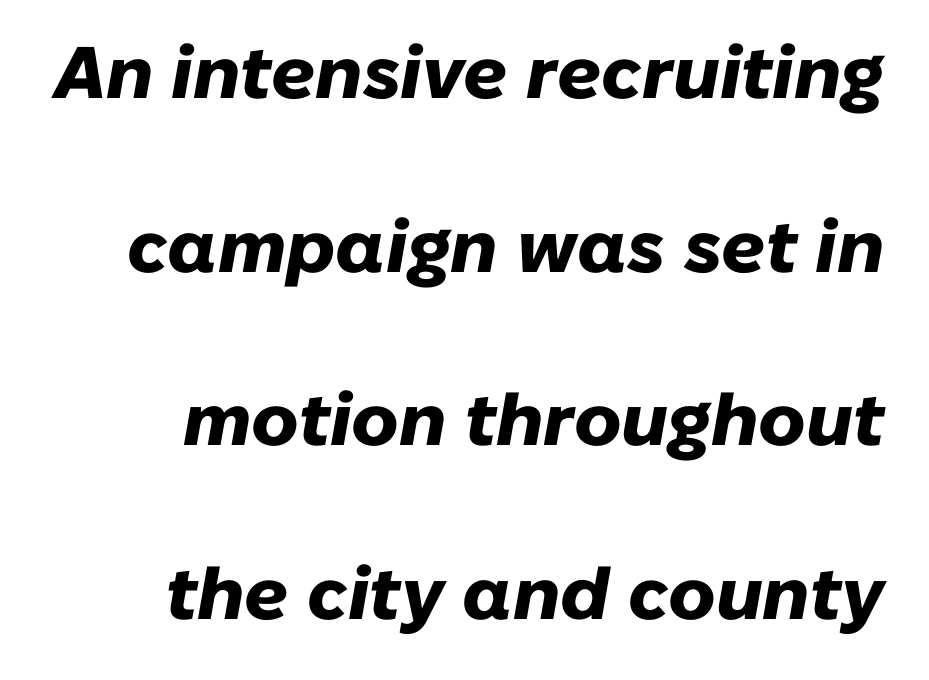
The image shows 73 px heavy type, italic (leaning right); set loose line spacing (2.38x), normal letter spacing, not underlined; low stroke contrast and a medium x-height.
